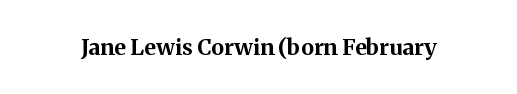
Q: Is the text bold? A: Yes.
Q: Is the text italic (slanted)? A: No, it is upright.
Q: Is the text underlined? A: No.
Q: Is the spacing between letters normal or unusually wide? A: Normal.
